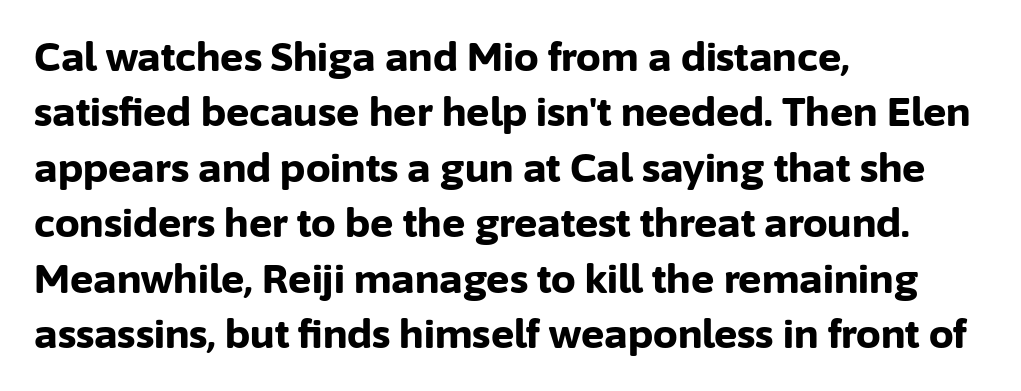
Is the type bold? Yes — the strokes are clearly thick and heavy. The rendering uses a moderate line-height, typical for paragraphs. The axis of the letterforms is exactly vertical. The area under the type is left untouched. A classic flush-left, rag-right setting is used for this passage.
